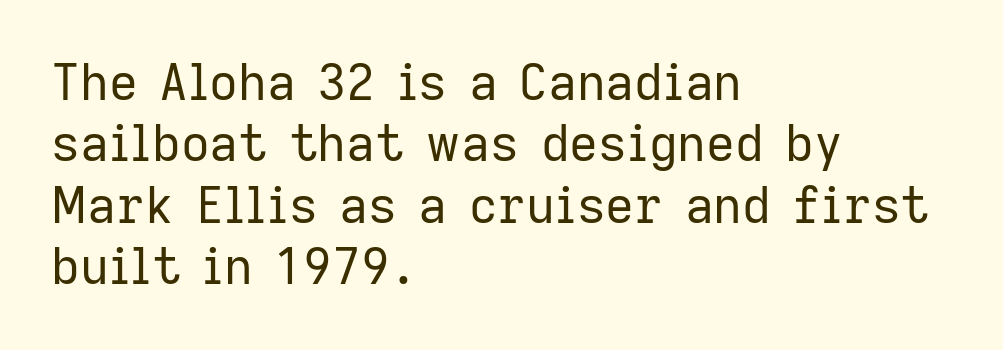
Q: Is the text bold? A: No.
Q: Is the text italic (slanted)? A: No, it is upright.
Q: Is the typeface a serif or a sans-serif typeface? A: Sans-serif.
Q: Is the text underlined? A: No.
Q: How is the paragraph aligned? A: Left-aligned.
Q: Is the spacing between letters normal or unusually wide? A: Normal.
Q: Width (condensed, normal, or wide)? A: Normal.
Q: Stroke contrast? A: Low.
Q: x-height? A: Medium.
Q: Monospaced? A: No.
